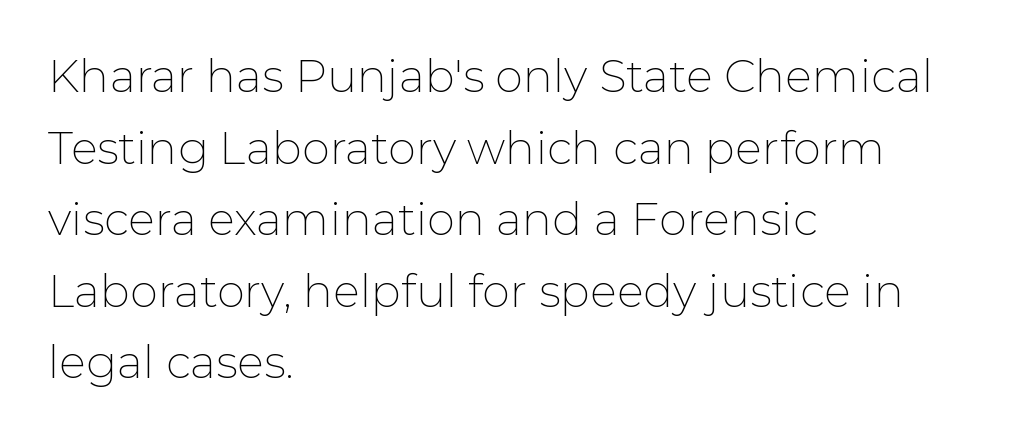
The image shows 45 px thin sans-serif type, upright; set left-aligned, normal line spacing (1.59x), normal letter spacing, not underlined; low stroke contrast and a medium x-height.
